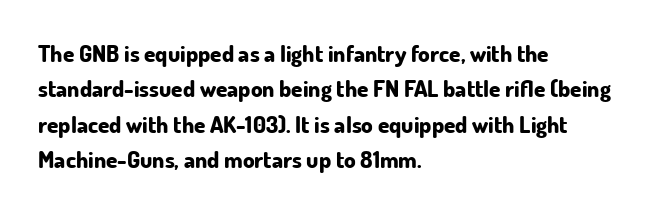
Q: Is the text bold? A: Yes.
Q: Is the text italic (slanted)? A: No, it is upright.
Q: Is the text underlined? A: No.
Q: How is the paragraph aligned? A: Left-aligned.
Q: Is the spacing between letters normal or unusually wide? A: Normal.
Q: Is the spacing between lines tight, normal or loose? A: Normal.
